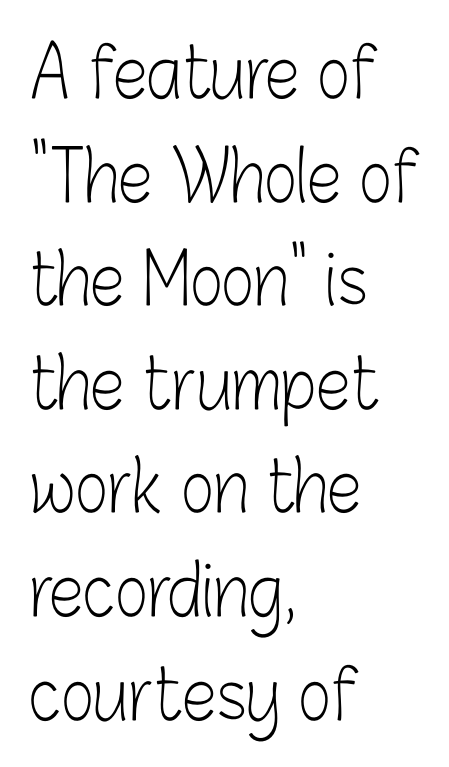
A classic flush-left, rag-right setting is used for this passage. The rendering keeps characters at their native spacing. The font sits on the lighter half of the weight spectrum, regular included. The passage shown stacks its lines at a standard gap. Looks like regular typesetting: each glyph gets only the width it needs. Just letters on the line, the space beneath them empty.
